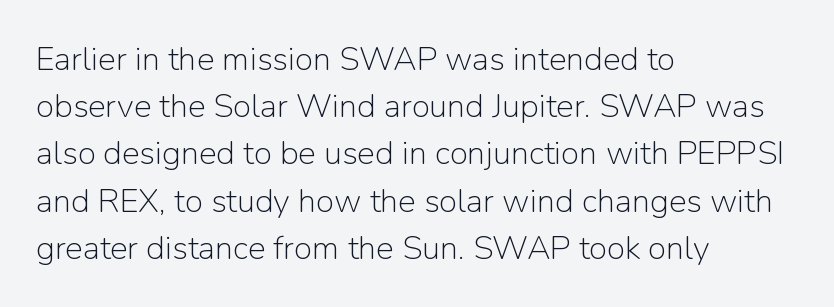
{"serif": "no", "italic": "no", "bold": "no", "weight": "light", "width": "normal", "stroke_contrast": "low", "x_height": "medium", "monospaced": "no", "underline": "no", "align": "left", "line_spacing": "normal", "line_spacing_ratio": 1.43, "letter_spacing": "normal", "letter_spacing_em": 0.0, "glyph_px": 33}
